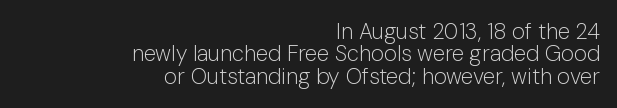
A typesetter would call this zero additional tracking. The vertical gap from one line to the next is small. Each row of text sits above clean, open space. Compared with a typical body face, this is equally light or lighter still.
